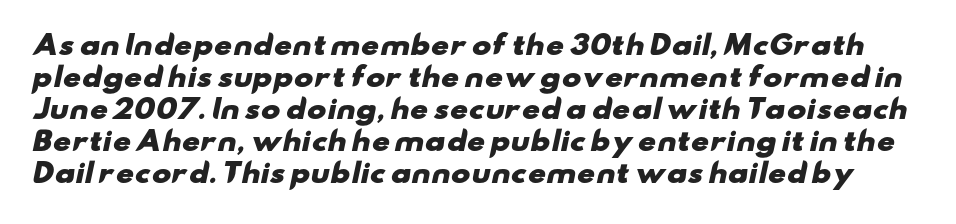
{"bold": "yes", "underline": "no", "line_spacing_ratio": 1.23, "letter_spacing": "normal", "letter_spacing_em": 0.0, "glyph_px": 26}
